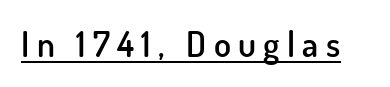
The image shows 35 px semibold sans-serif type, upright; set unusually wide letter spacing (+0.21 em), underlined; low stroke contrast and a small x-height.
